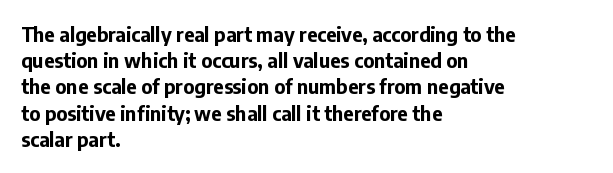
{"italic": "no", "bold": "yes", "underline": "no", "align": "left", "line_spacing": "normal", "line_spacing_ratio": 1.31, "letter_spacing": "normal", "letter_spacing_em": 0.0, "glyph_px": 20}
